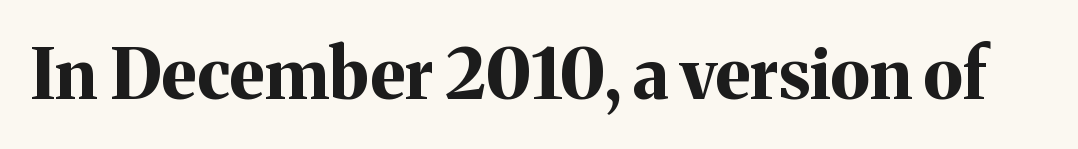
Q: Is the text bold? A: Yes.
Q: Is the text italic (slanted)? A: No, it is upright.
Q: Is the typeface a serif or a sans-serif typeface? A: Serif.
Q: Is the text underlined? A: No.
Q: Is the spacing between letters normal or unusually wide? A: Normal.
Q: Width (condensed, normal, or wide)? A: Normal.
Q: Stroke contrast? A: Medium.
Q: x-height? A: Medium.
Q: Monospaced? A: No.
